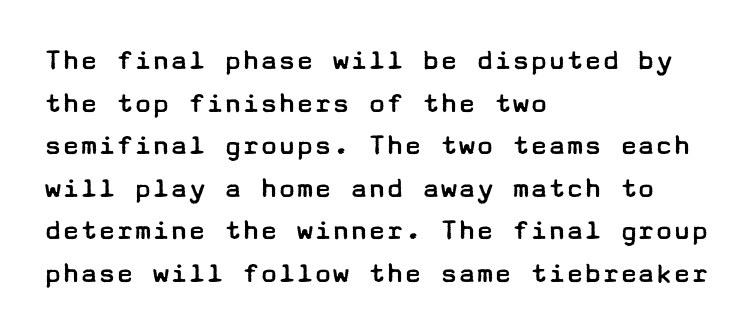
The image shows 30 px regular-weight, wide sans-serif type, upright; set left-aligned, normal line spacing (1.42x), normal letter spacing, not underlined; low stroke contrast and a medium x-height.
